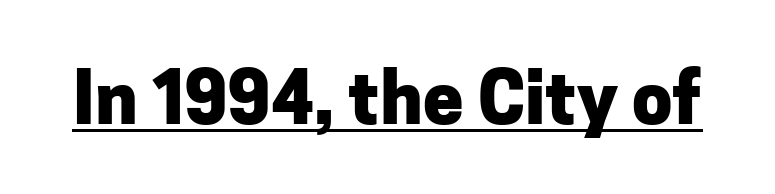
The rendered words wear a rule along their underside. Is there any slant? The stems are plumb. This sample uses a sans-serif face. The letters sit at their default tracking, neither squeezed nor spread. Each letter keeps its own natural width here, so spacing adapts to shape.
